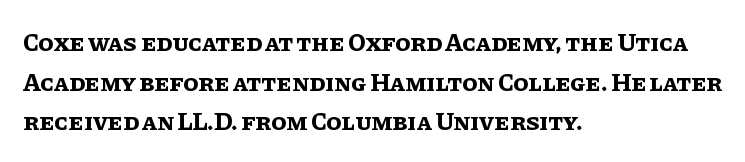
The words here are not underlined. Glyph-to-glyph distance matches everyday printed text. The rows are spaced the way most documents space them. The lettering holds an erect, upright posture throughout. Heavy-handed strokes throughout: this text is bold. Which margin do the lines hug? The left one — the right edge is uneven.
